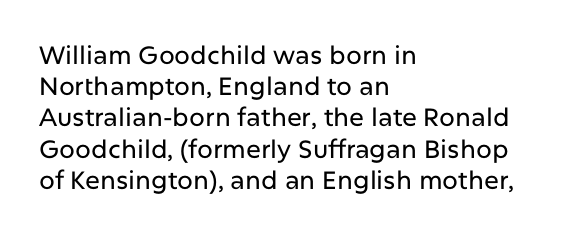
{"italic": "no", "underline": "no", "align": "left", "line_spacing": "normal", "line_spacing_ratio": 1.25, "letter_spacing": "normal", "letter_spacing_em": 0.0, "glyph_px": 25}
